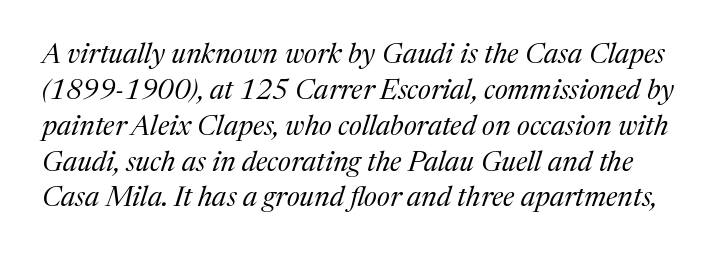
A typesetter would call this zero additional tracking. The letters look calm and open, with moderate or lighter stems. You could not count columns in this text — the font is proportionally spaced. This rendering features lettering with no underline.
